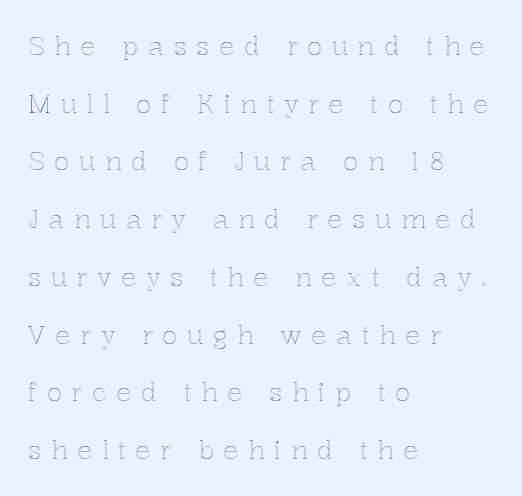
{"italic": "no", "underline": "no", "align": "left", "line_spacing": "loose", "line_spacing_ratio": 2.31, "letter_spacing": "wide", "letter_spacing_em": 0.39, "glyph_px": 25}
